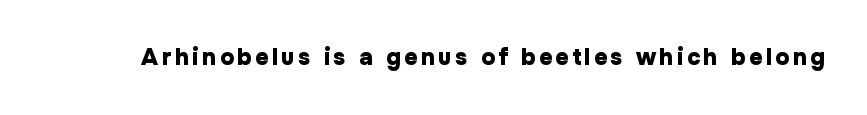
The words here are not underlined. Ascenders rise straight up at ninety degrees. What weight is shown? A full bold with thick strokes.
